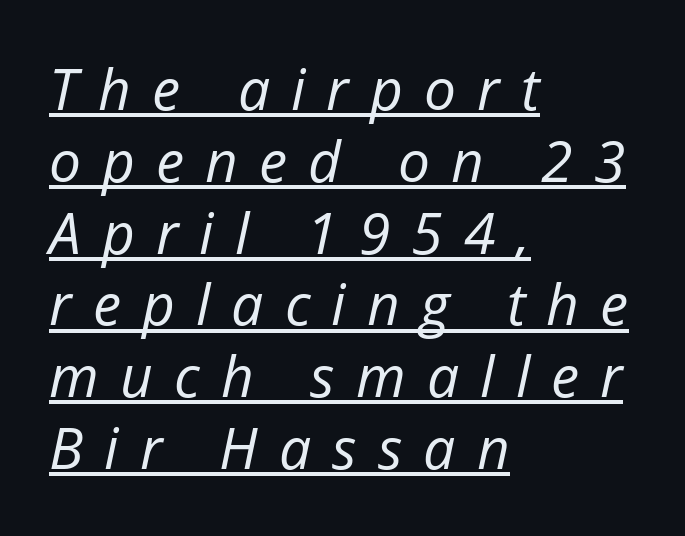
{"italic": "yes", "lean": "right", "slant_degrees": 12, "bold": "no", "weight": "regular", "width": "normal", "stroke_contrast": "low", "x_height": "medium", "monospaced": "no", "underline": "yes", "align": "left", "line_spacing": "normal", "line_spacing_ratio": 1.26, "letter_spacing": "wide", "letter_spacing_em": 0.37, "glyph_px": 57}
